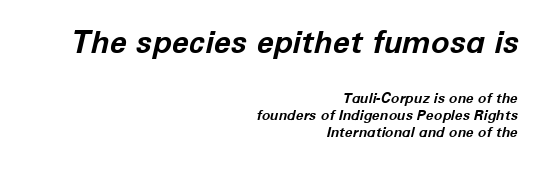
This sample has the flowing, uneven cadence of proportional lettering. Between one letter and the next there's only the usual sliver of space. An italicized treatment has been applied to the whole sample. Large over small — that's the arrangement of the two blocks here. Is the block centered? No — it sits flush against the right margin. I'd describe the lettering as bold — thick and assertive.
